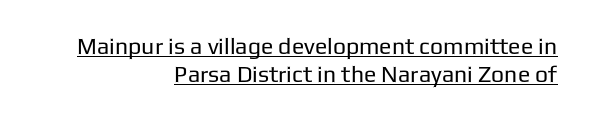
Q: Is the text bold? A: No.
Q: Is the text italic (slanted)? A: No, it is upright.
Q: Is the text underlined? A: Yes.
Q: How is the paragraph aligned? A: Right-aligned.
Q: Is the spacing between letters normal or unusually wide? A: Normal.
